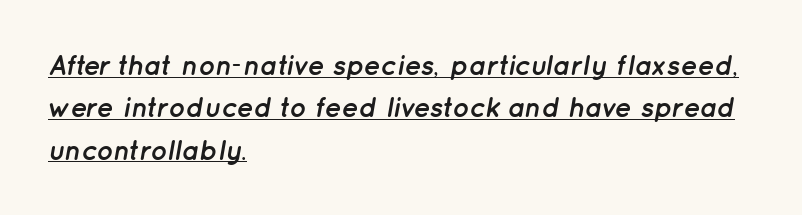
Here the glyphs are tracked normally, forming tight word shapes. Spacing verdict: proportional, widths tailored to each character. Beneath each row of characters lies a ruled line. The face used here has a pronounced slope to its letters. Stroke thickness is high; the sample reads as a true bold.
